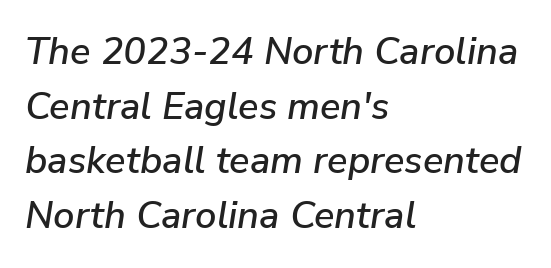
{"italic": "yes", "lean": "right", "slant_degrees": 9, "width": "normal", "stroke_contrast": "low", "x_height": "medium", "monospaced": "no", "underline": "no", "align": "left", "line_spacing": "normal", "line_spacing_ratio": 1.44, "letter_spacing": "normal", "letter_spacing_em": 0.0, "glyph_px": 38}
